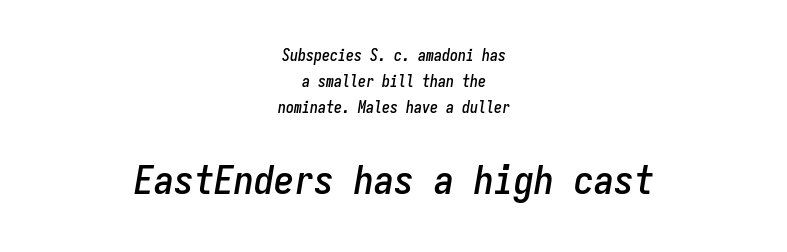
This sample is center-justified, so both line endings float freely. Visually, the bottom section dominates because its glyphs are scaled up. The baseline area is clear. How are the letters spaced? Ordinarily, with no added tracking.
